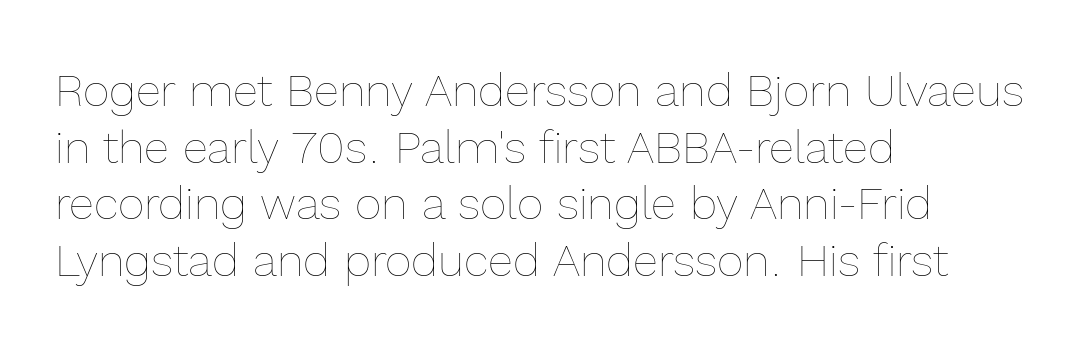
Q: Is the text bold? A: No.
Q: Is the text italic (slanted)? A: No, it is upright.
Q: Is the text underlined? A: No.
Q: How is the paragraph aligned? A: Left-aligned.
Q: Is the spacing between letters normal or unusually wide? A: Normal.
Q: Width (condensed, normal, or wide)? A: Normal.
Q: x-height? A: Medium.
Q: Monospaced? A: No.
